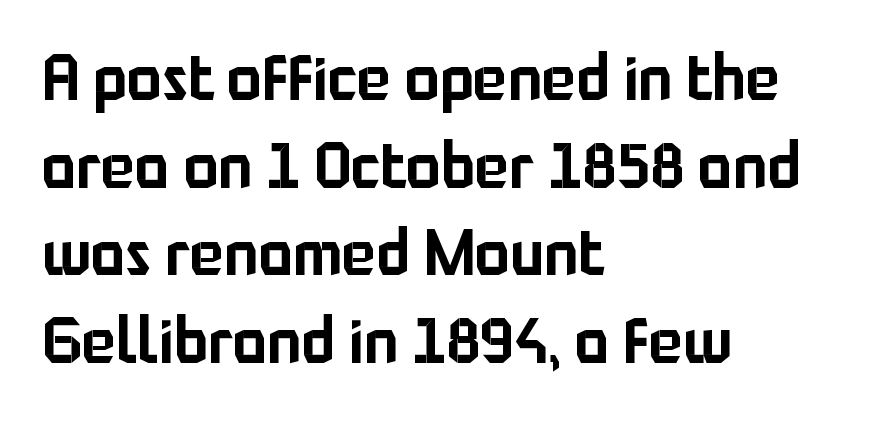
{"serif": "no", "italic": "no", "width": "normal", "stroke_contrast": "low", "x_height": "medium", "monospaced": "no", "underline": "no", "align": "left", "line_spacing": "normal", "line_spacing_ratio": 1.37, "letter_spacing": "normal", "letter_spacing_em": 0.0, "glyph_px": 64}
